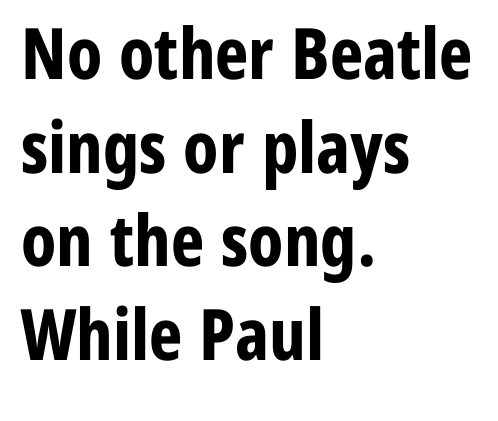
Spacing verdict: proportional, widths tailored to each character. Short and long lines alike share a common starting point at left. Every letter is thick-stroked: bold, no question. The passage shown stacks its lines at a standard gap. In terms of letterspacing, this is plain default setting.
